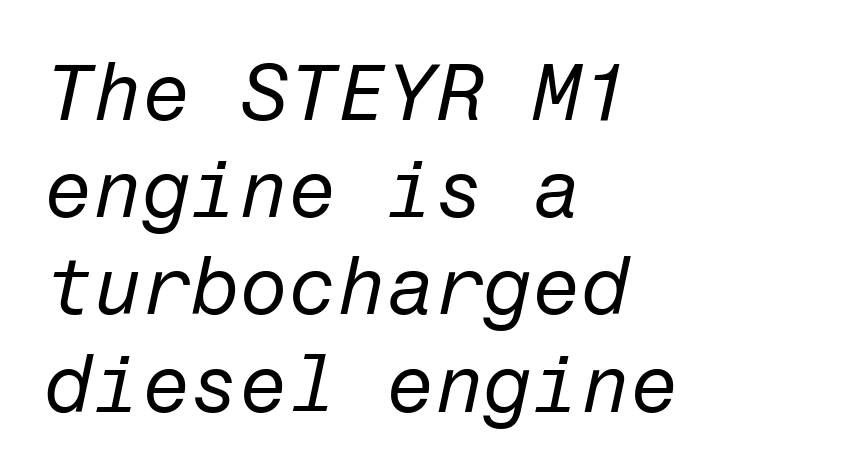
Q: Is the text bold? A: No.
Q: Is the text italic (slanted)? A: Yes, it leans right by about 12 degrees.
Q: Is the text underlined? A: No.
Q: How is the paragraph aligned? A: Left-aligned.
Q: Is the spacing between letters normal or unusually wide? A: Normal.
Q: Width (condensed, normal, or wide)? A: Normal.
Q: Stroke contrast? A: Low.
Q: x-height? A: Medium.
